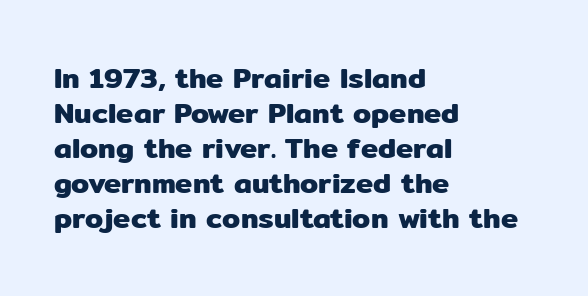
Notice how the stems are strictly vertical — no italics here. Character widths vary here, with narrow letters taking less room than wide ones. Letterform terminals end flat and unadorned throughout the passage. Observe the ordinary spacing: letters are neighbours, not strangers.
